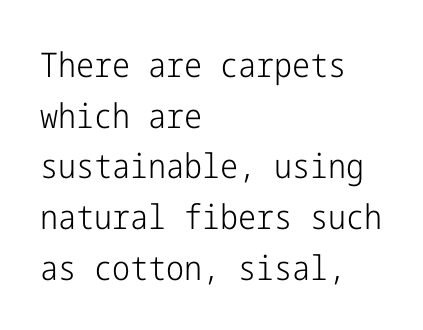
{"serif": "no", "italic": "no", "bold": "no", "weight": "light", "width": "condensed", "stroke_contrast": "low", "x_height": "medium", "underline": "no", "align": "left", "line_spacing": "normal", "line_spacing_ratio": 1.49, "letter_spacing": "normal", "letter_spacing_em": 0.0, "glyph_px": 34}
